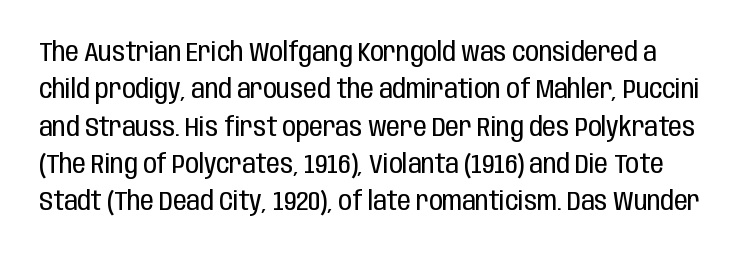
Q: Is the text bold? A: No.
Q: Is the text italic (slanted)? A: No, it is upright.
Q: Is the text underlined? A: No.
Q: Is the spacing between letters normal or unusually wide? A: Normal.
Q: Is the spacing between lines tight, normal or loose? A: Normal.
